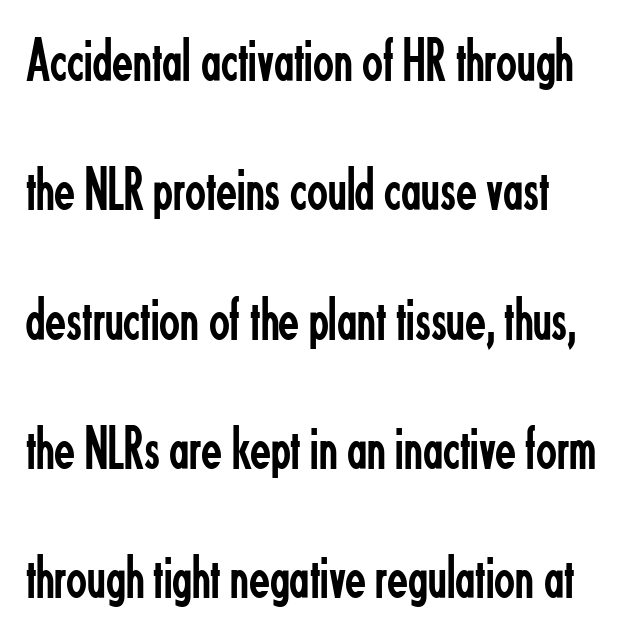
{"serif": "no", "italic": "no", "bold": "no", "weight": "regular", "width": "condensed", "stroke_contrast": "low", "x_height": "small", "monospaced": "no", "underline": "no", "align": "left", "line_spacing": "loose", "line_spacing_ratio": 2.12, "letter_spacing": "normal", "letter_spacing_em": 0.0, "glyph_px": 61}
